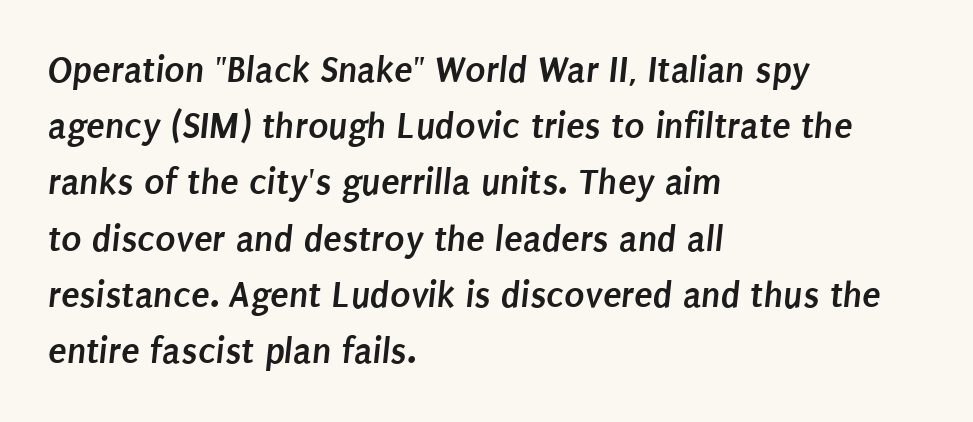
The leading is moderate, giving the passage an even texture. Default kerning and tracking; the words read as compact shapes. Strokes here are thick enough to call this a true bold. Is this a fixed-width face? No — the glyphs have proportional, varying widths. A clean baseline with only descenders dipping below it. Stroke terminals: plain, sans-serif.
